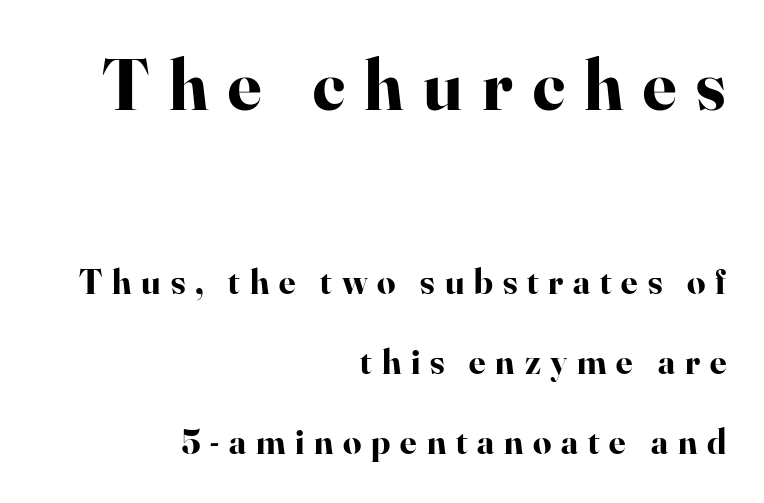
{"serif": "yes", "italic": "no", "bold": "yes", "weight": "bold", "width": "normal", "stroke_contrast": "high", "x_height": "small", "monospaced": "no", "underline": "no", "align": "right", "line_spacing": "loose", "line_spacing_ratio": 2.22, "letter_spacing": "wide", "letter_spacing_em": 0.27, "larger_block": "first", "size_ratio": 2.03, "glyph_px": 73}
